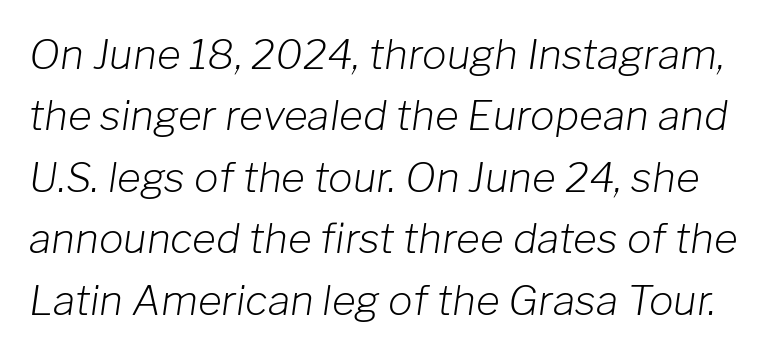
The space between consecutive lines is moderate. Style check: oblique. This reads as an unemphasized weight, regular at the heaviest. Do the characters align in a grid? No, the font is proportional.
